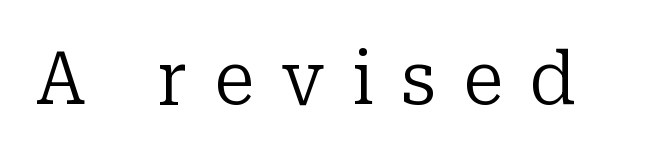
Proportional: the letters do not fall into vertical columns. If you drew a line through each stem, it would be perfectly vertical. Bare-footed words on every line. Letterform terminals end in serifs throughout the passage.
